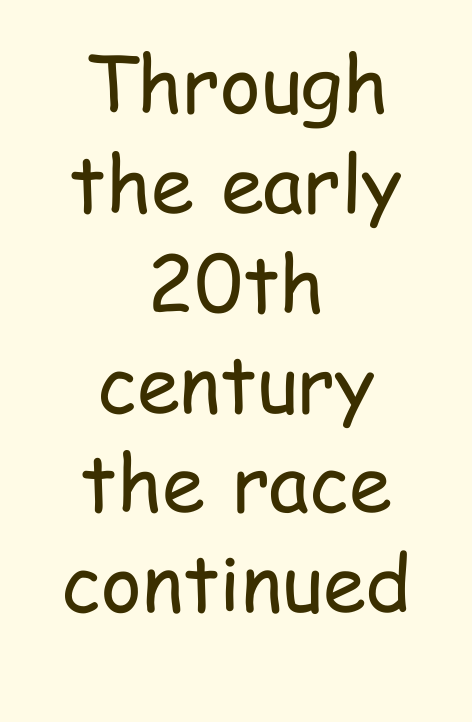
Varying glyph widths throughout — classic text-font behaviour. Serif or sans? Sans — the stroke terminals are bare. This is roman type, the default non-slanted kind. Both edges are ragged and mirror each other, which tells us the setting is centered. Rule under the text: the space is simply empty.
